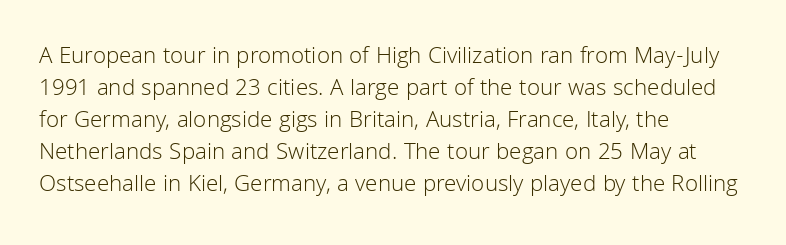
{"italic": "no", "bold": "no", "underline": "no", "align": "left", "line_spacing": "normal", "line_spacing_ratio": 1.33, "letter_spacing": "normal", "letter_spacing_em": 0.0, "glyph_px": 24}
